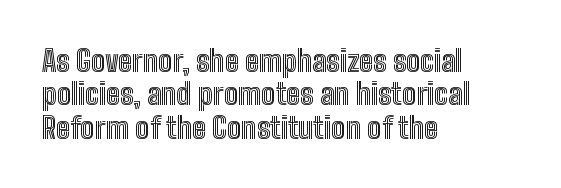
{"italic": "no", "width": "condensed", "x_height": "medium", "monospaced": "no", "underline": "no", "align": "left", "line_spacing": "tight", "line_spacing_ratio": 1.11, "letter_spacing": "normal", "letter_spacing_em": 0.0, "glyph_px": 30}
